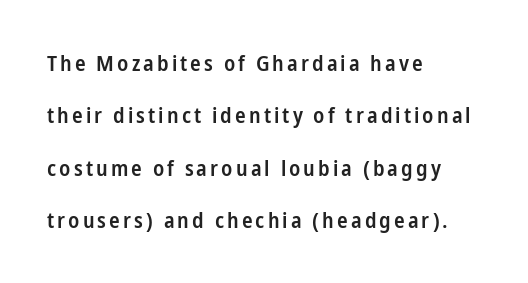
The image shows 22 px text type, upright; set left-aligned, loose line spacing (2.38x), not underlined.
